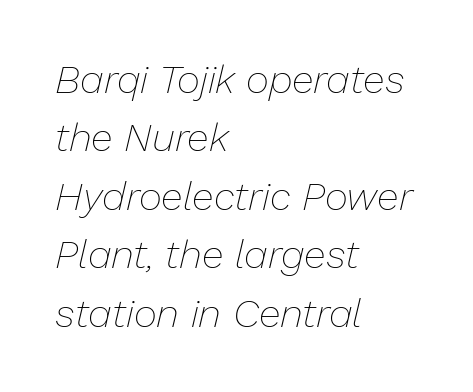
Style check: oblique. No chunkiness to these letters — they're not bold. Quick note: underline off. The rag falls on the right side of this text block. This sample has the flowing, uneven cadence of proportional lettering.
